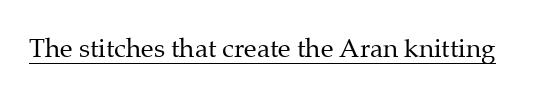
The image shows 26 px text type, upright; set normal letter spacing, underlined.
